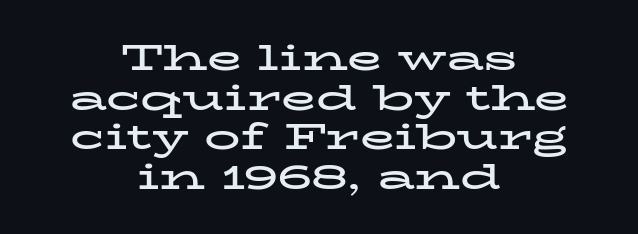
The image shows 36 px bold, wide serif type, upright; set centered, tight line spacing (1.1x), normal letter spacing, not underlined; low stroke contrast and a medium x-height.
